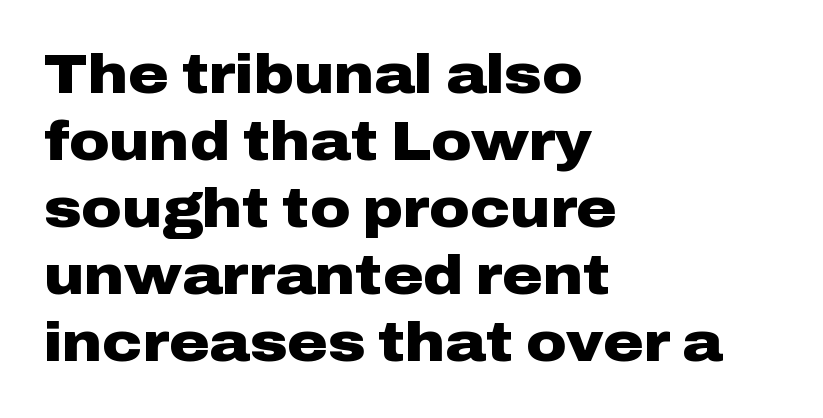
{"serif": "no", "italic": "no", "bold": "yes", "weight": "heavy", "width": "wide", "stroke_contrast": "low", "x_height": "medium", "monospaced": "no", "underline": "no", "align": "left", "line_spacing_ratio": 1.22, "letter_spacing": "normal", "letter_spacing_em": 0.0, "glyph_px": 55}
